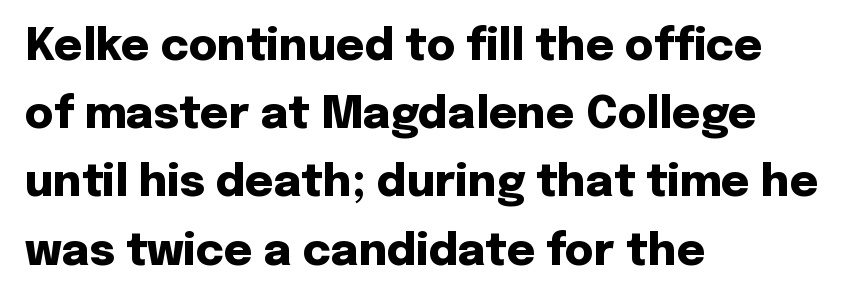
The image shows 44 px heavy sans-serif type, upright; set left-aligned, normal line spacing (1.55x), normal letter spacing, not underlined; low stroke contrast and a medium x-height.
